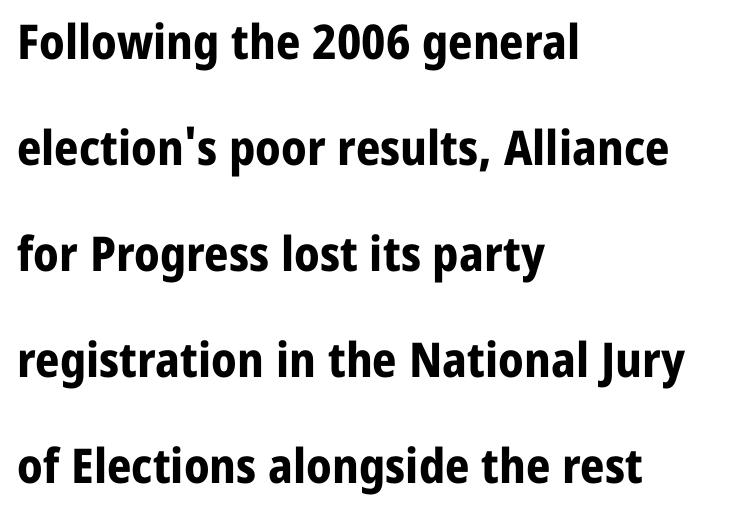
The image shows 48 px bold sans-serif type, upright; set left-aligned, loose line spacing (2.21x), normal letter spacing, not underlined; low stroke contrast and a medium x-height.
